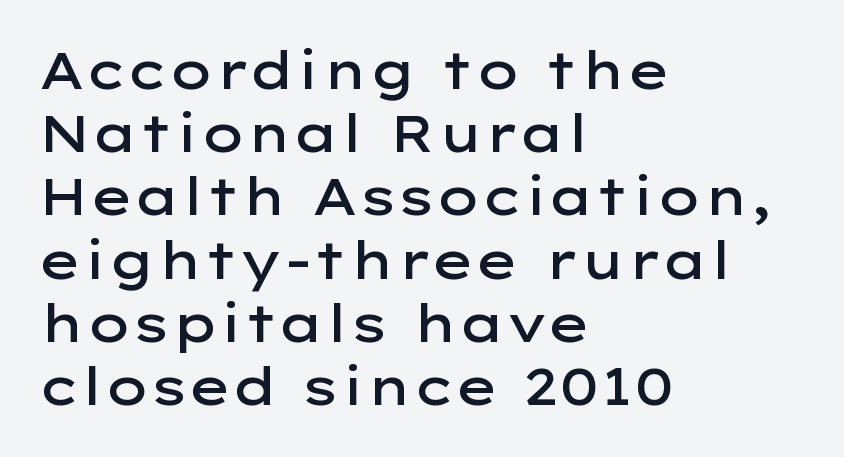
Casual observation: everything's shoved over to the left. Weight: semibold (demi). Rendered with straight, roman letterforms. Nobody touched the tracking dial on this one.
